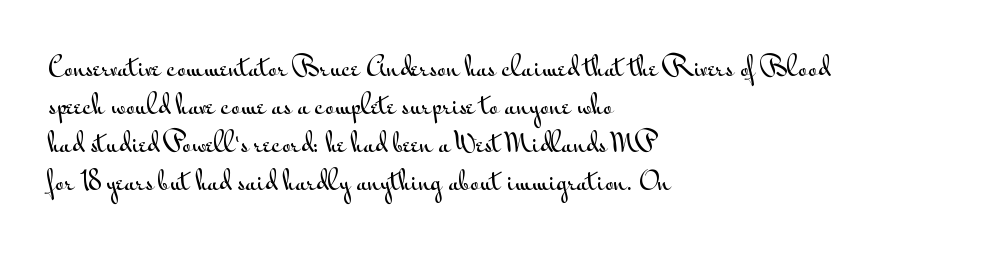
Plain, unruled lines of type. Each word holds together tightly as a unit, with standard inter-letter gaps. Every row of glyphs begins at an identical x-position on the left. Leading matches the norm, producing a regular column.
